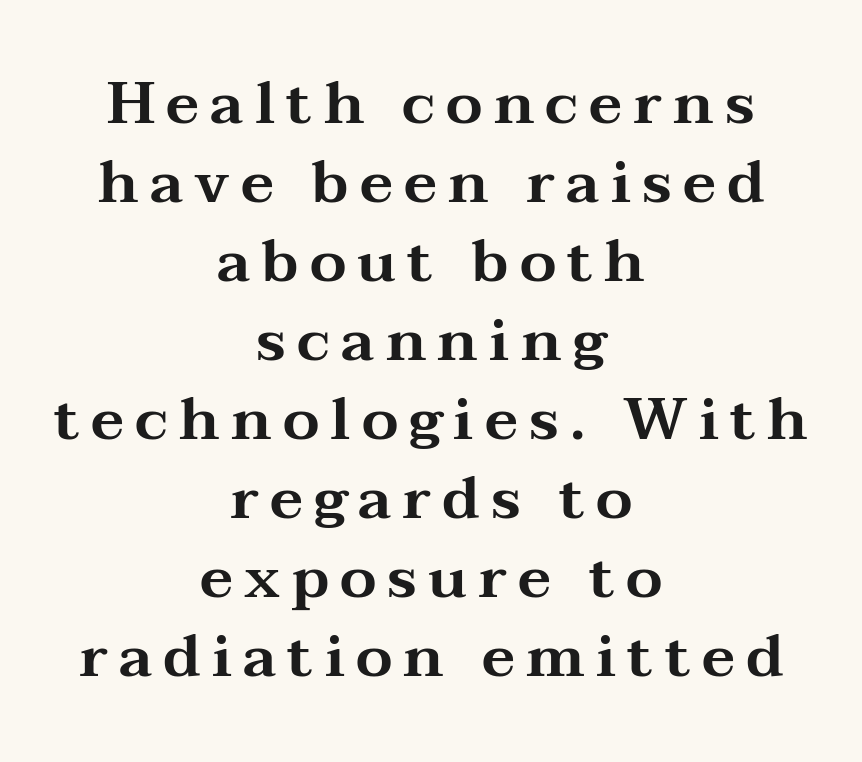
The image shows 59 px wide serif type, upright; set centered, normal line spacing (1.34x), not underlined; medium stroke contrast and a medium x-height.
